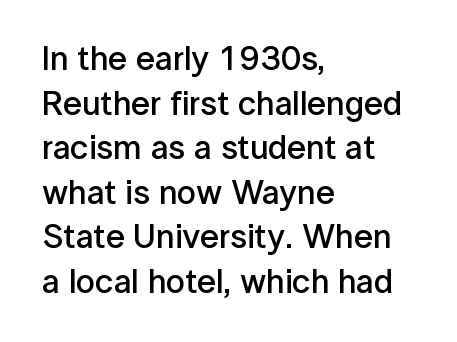
The image shows 34 px semibold sans-serif type, upright; set left-aligned, normal line spacing (1.31x), normal letter spacing, not underlined; low stroke contrast and a medium x-height.
